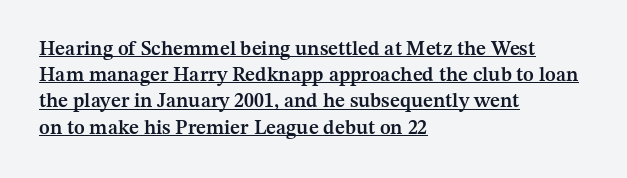
The horizontal fit of the characters is conventional and even. Normally led — the rows are evenly, conventionally spaced. Quick note: not italic, upright. Does the weight exceed regular? Yes, but only to semibold. Underline: present. Horizontal alignment here is leftward, the default for most running prose.
